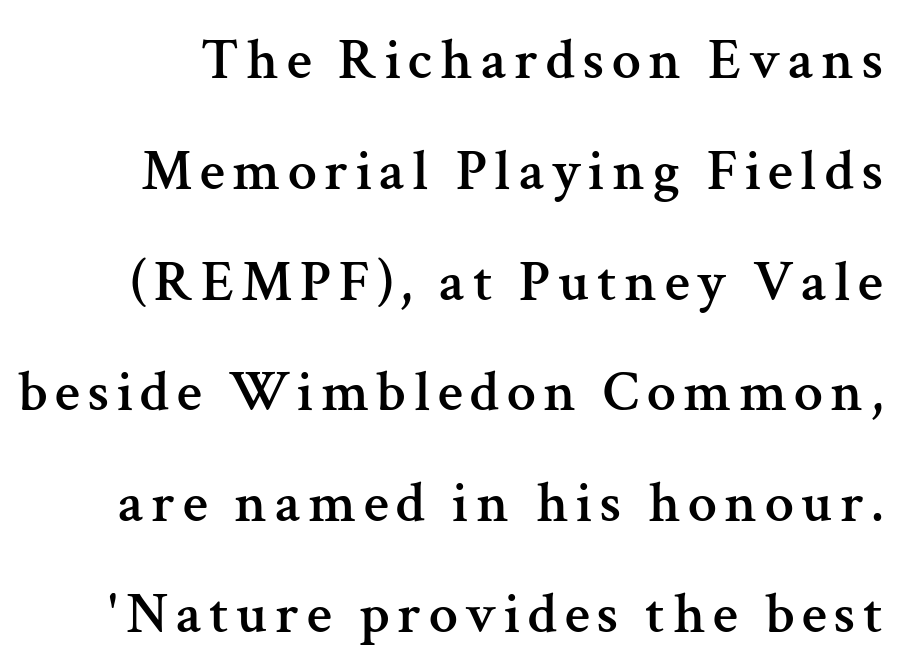
The image shows 58 px serif type, upright; set loose line spacing (1.91x), not underlined; medium stroke contrast and a medium x-height.
